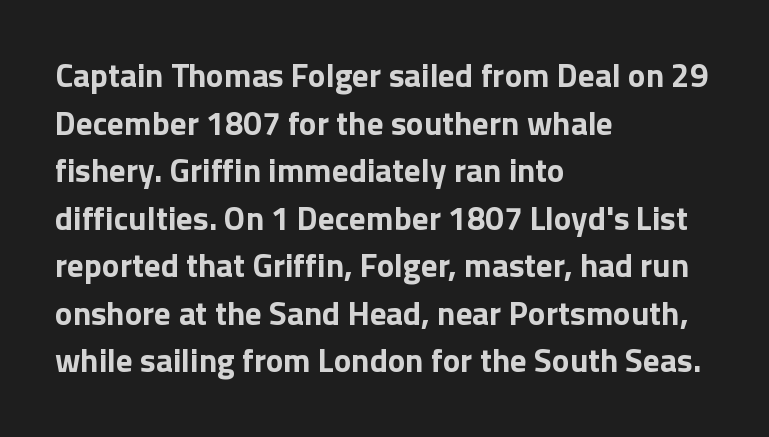
The image shows 33 px bold sans-serif type, upright; set left-aligned, normal line spacing (1.44x), normal letter spacing, not underlined; low stroke contrast and a medium x-height.
